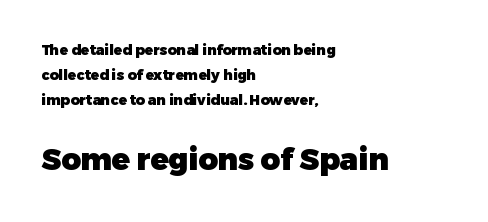
Strokes here are thick enough to call this a true bold. Check the space under the baseline: it is left empty. Serif or sans? Sans — the stroke terminals are bare. The type is set solid horizontally, with unmodified tracking.
